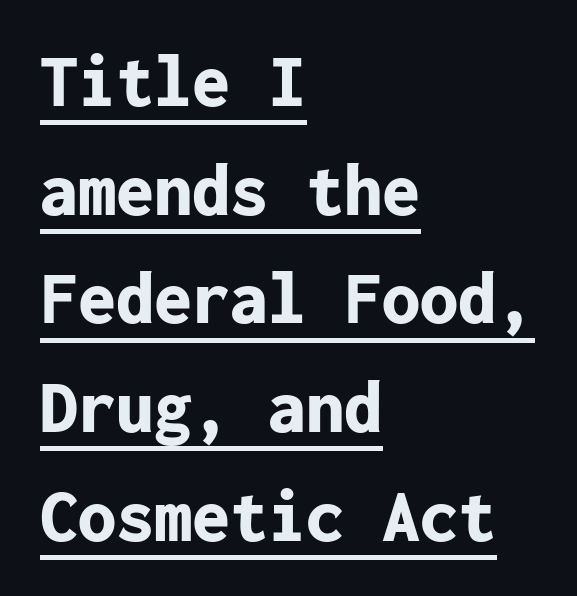
Rendered with straight, roman letterforms. Look at the tracking — it's just the regular setting, nothing added. In designer terms, the underline attribute is active on this setting. This sample has the even, mechanical cadence of fixed-width lettering. These lines are set flush left with a ragged right edge. Does the leading feel generous? No, just average.
